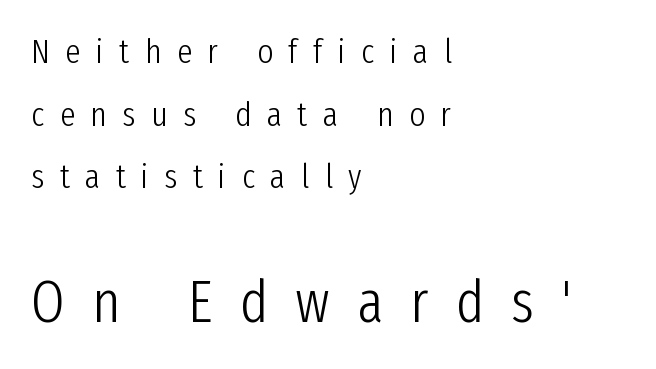
The typesetter chose a ragged-right arrangement here. Glyph-to-glyph distance is far greater than everyday printed text. Plain, unruled lines of type. You could not count columns in this text — the font is proportionally spaced. The letters carry no serifs — their stems end cleanly without finishing strokes. Bigger letters appear in the bottom chunk; the top chunk is reduced.
